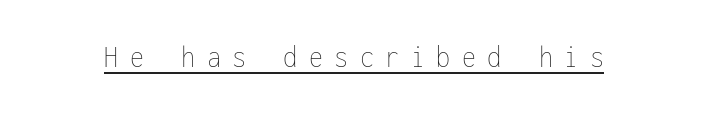
{"italic": "no", "bold": "no", "weight": "thin", "width": "condensed", "stroke_contrast": "low", "x_height": "medium", "monospaced": "yes", "underline": "yes", "letter_spacing": "wide", "letter_spacing_em": 0.36, "glyph_px": 32}
